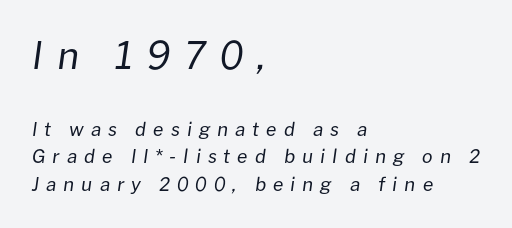
The vertical gap from one line to the next is medium. These two chunks differ in scale, with the top chunk taking the larger measure. This sample uses an oblique cut, with every glyph tilted off the vertical. This rendering features lettering with no underline.
